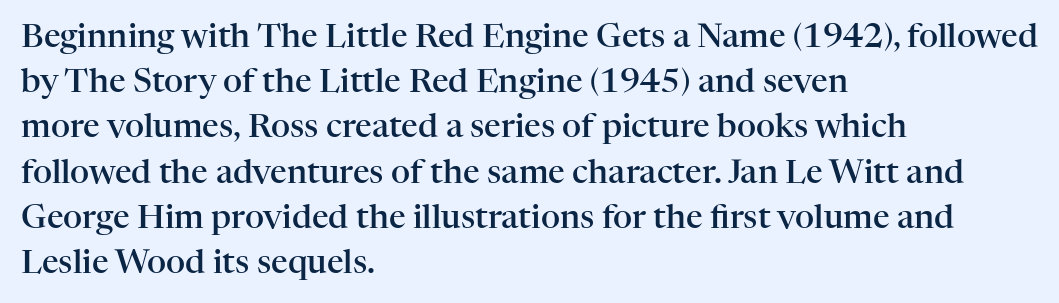
Serifs: yes, visible at the terminals of the letterforms. The letters are semibold — heavier than regular but short of a full bold. Tracking here is standard; glyphs follow each other at the usual distance. Has an underline been added? It has not.
